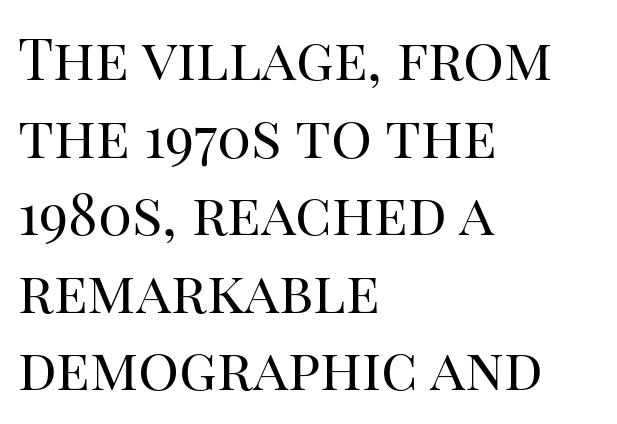
{"serif": "yes", "italic": "no", "bold": "no", "weight": "regular", "width": "normal", "stroke_contrast": "high", "x_height": "large", "monospaced": "no", "underline": "no", "align": "left", "line_spacing": "normal", "line_spacing_ratio": 1.36, "letter_spacing": "normal", "letter_spacing_em": 0.0, "glyph_px": 57}
